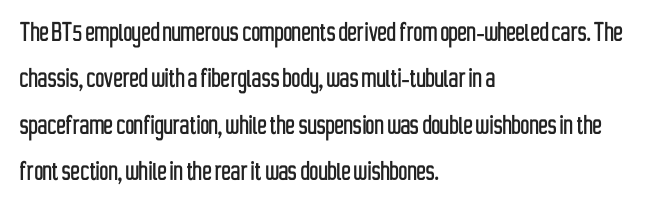
{"serif": "no", "italic": "no", "width": "condensed", "stroke_contrast": "low", "x_height": "medium", "monospaced": "no", "underline": "no", "align": "left", "line_spacing": "normal", "line_spacing_ratio": 1.5, "letter_spacing": "normal", "letter_spacing_em": 0.0, "glyph_px": 31}
